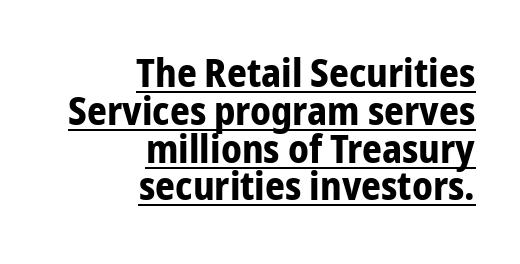
Q: Is the text bold? A: Yes.
Q: Is the text italic (slanted)? A: No, it is upright.
Q: Is the typeface a serif or a sans-serif typeface? A: Sans-serif.
Q: Is the text underlined? A: Yes.
Q: How is the paragraph aligned? A: Right-aligned.
Q: Is the spacing between letters normal or unusually wide? A: Normal.
Q: Is the spacing between lines tight, normal or loose? A: Tight.
Q: Width (condensed, normal, or wide)? A: Condensed.
Q: Stroke contrast? A: Low.
Q: x-height? A: Medium.
Q: Monospaced? A: No.
